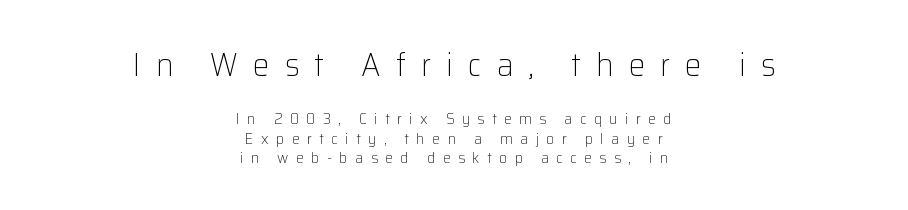
The image shows 33 px light sans-serif type, upright; set centered, line spacing 1.23x, unusually wide letter spacing (+0.46 em), not underlined; the first (top) block is 2.06x larger; low stroke contrast and a medium x-height.
